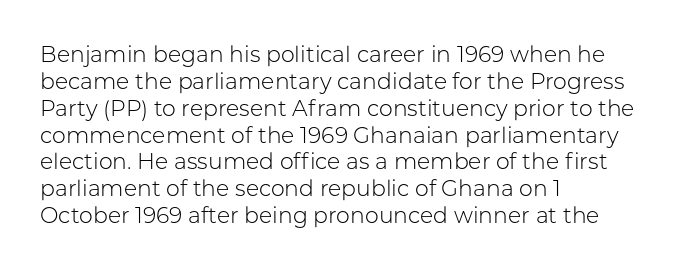
Honestly, the letter spacing is just normal — you wouldn't notice it. A student would call this left alignment; a typographer would say flush left, rag right. The font sits on the lighter half of the weight spectrum, regular included. Just letters on the line, the space beneath them empty.
